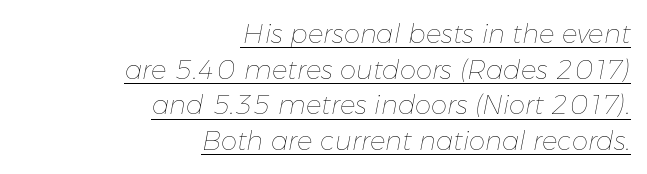
The image shows 26 px text type, italic (leaning right); set right-aligned, normal line spacing (1.37x), normal letter spacing, underlined.
